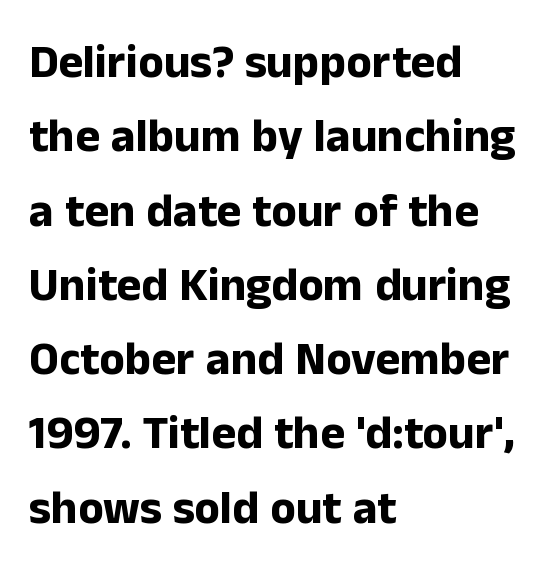
{"serif": "no", "italic": "no", "bold": "yes", "weight": "bold", "width": "normal", "stroke_contrast": "low", "x_height": "medium", "monospaced": "no", "underline": "no", "align": "left", "line_spacing": "normal", "line_spacing_ratio": 1.58, "letter_spacing": "normal", "letter_spacing_em": 0.0, "glyph_px": 47}
